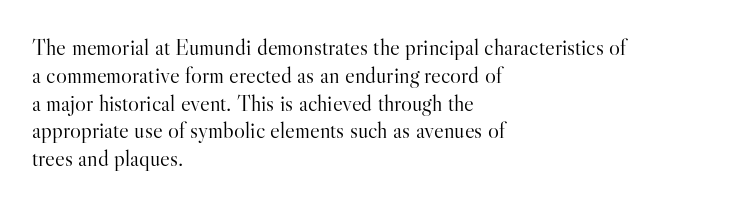
The image shows 23 px text type, upright; set left-aligned, line spacing 1.21x, normal letter spacing, not underlined.
